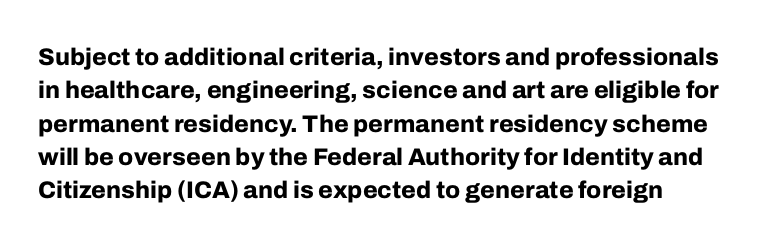
The image shows 24 px bold type, upright; set normal line spacing (1.39x), normal letter spacing, not underlined.
